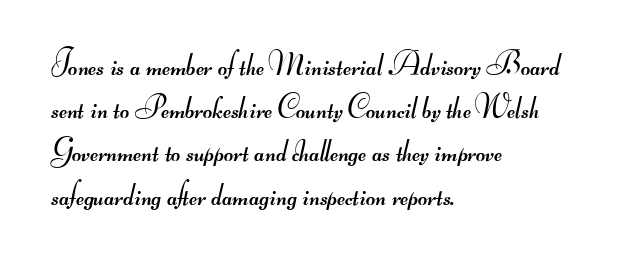
The line texture is even and compact thanks to regular tracking. The space between consecutive lines is moderate. Any mark beneath the type? The region is blank. This rendering uses left alignment, leaving the right contour irregular. On a weight scale, this lands at 450 or below. The rendering uses natural spacing where letterforms have individual widths.
